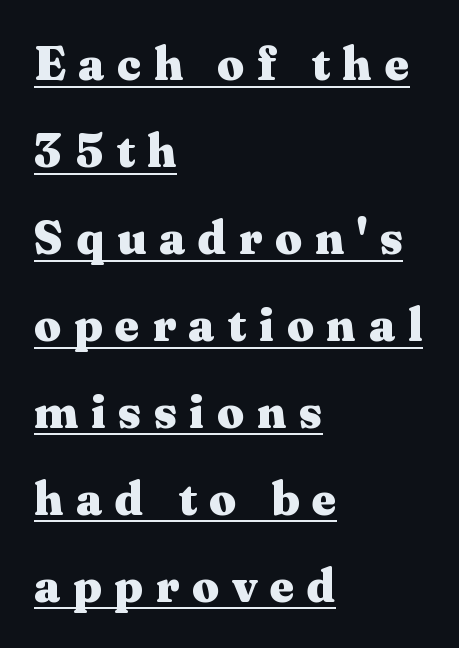
Observe the wide spacing: letters keep a clear distance from each other. Here the designer chose a conventional face with non-uniform glyph widths. The ragged edge is on the right, which tells us the setting is flush left. You can tell from the footed stems that serif type was used. Has an underline been added? It has. The typography opts for an upright posture over an oblique one.
